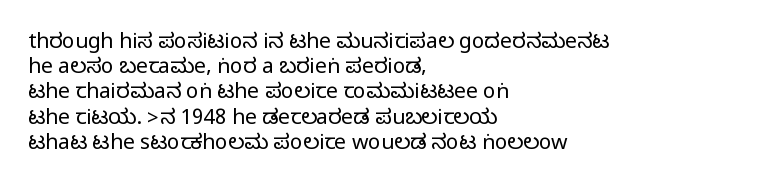
Q: Is the text italic (slanted)? A: No, it is upright.
Q: Is the text underlined? A: No.
Q: How is the paragraph aligned? A: Left-aligned.
Q: Is the spacing between letters normal or unusually wide? A: Normal.
